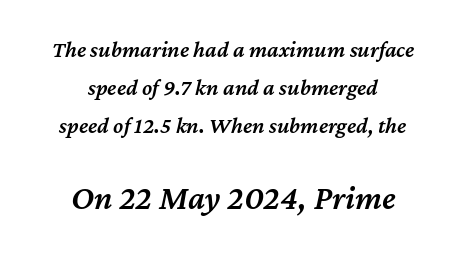
A typesetter would call this leading conventional body-copy spacing. The line texture is even and compact thanks to regular tracking. Rule under the text: the space is simply empty. A somewhat darkened texture: the type is semibold rather than bold.
